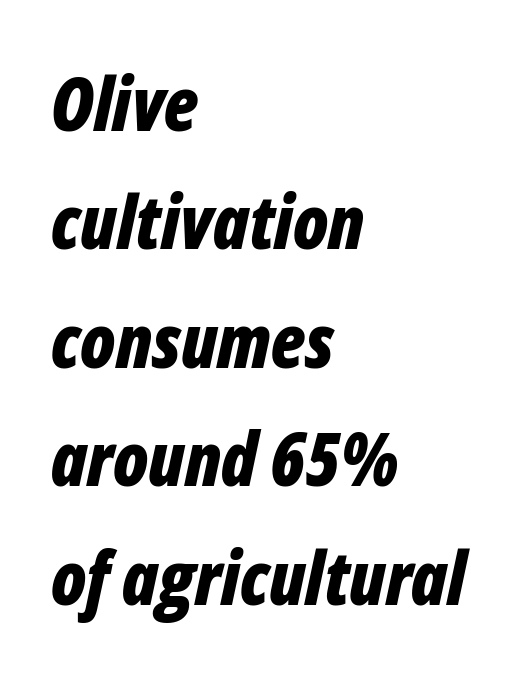
In terms of weight, the rendering is a true, heavy bold. Plain, unruled lines of type. The typography opts for an oblique posture over an upright one. All the whitespace from short lines collects on the right. Do the characters align in a grid? No, the font is proportional. The tracking reads as untouched default to a designer's eye.
